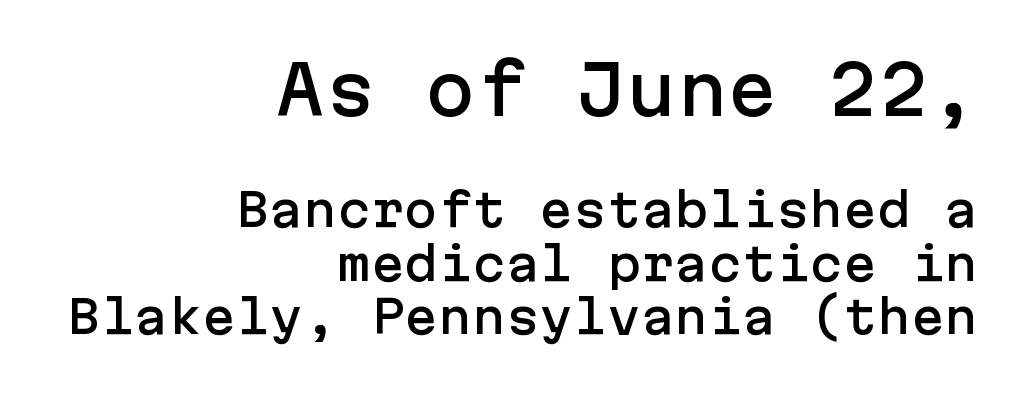
{"serif": "no", "italic": "no", "width": "normal", "stroke_contrast": "low", "x_height": "medium", "underline": "no", "align": "right", "line_spacing_ratio": 1.19, "letter_spacing": "normal", "letter_spacing_em": 0.0, "larger_block": "first", "size_ratio": 1.49, "glyph_px": 67}
